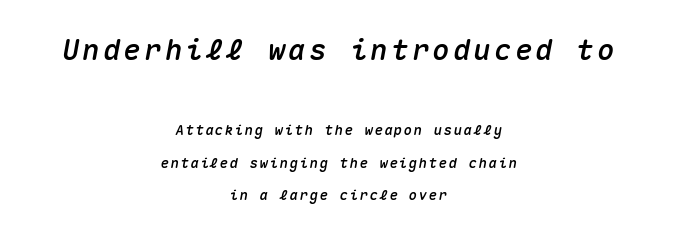
The image shows 29 px text type, italic (leaning right), monospaced; set centered, loose line spacing (2.31x), not underlined; the first (top) block is 2.07x larger; medium stroke contrast and a medium x-height.
